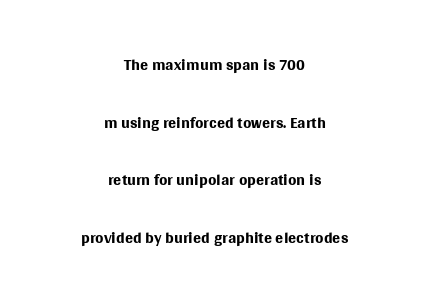
{"italic": "no", "bold": "no", "underline": "no", "align": "center", "line_spacing": "loose", "line_spacing_ratio": 2.4, "letter_spacing": "normal", "letter_spacing_em": 0.0, "glyph_px": 24}
